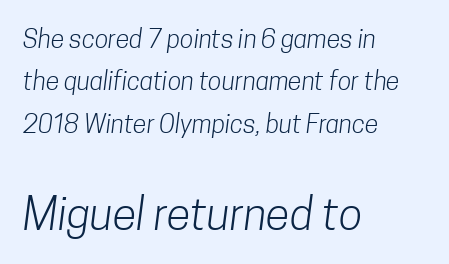
The image shows 44 px light, condensed sans-serif type; set left-aligned, normal line spacing (1.7x), normal letter spacing, not underlined; the second (bottom) block is 1.76x larger; low stroke contrast and a medium x-height.
